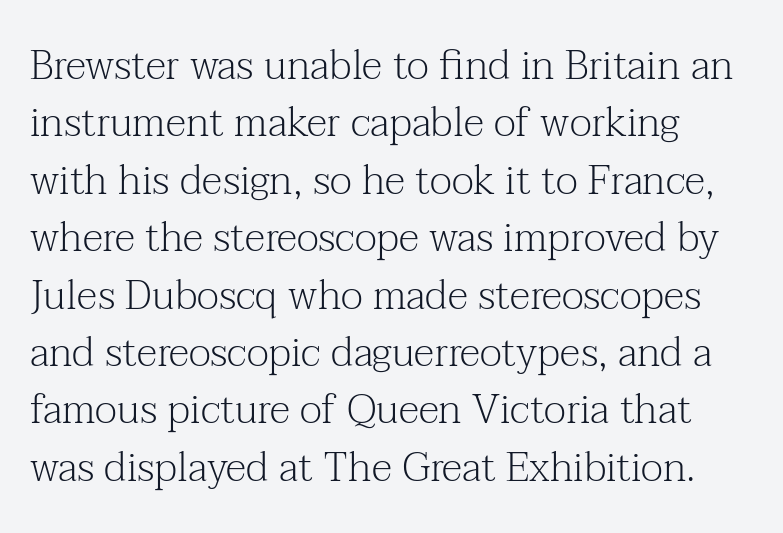
Q: Is the text bold? A: No.
Q: Is the text italic (slanted)? A: No, it is upright.
Q: Is the typeface a serif or a sans-serif typeface? A: Serif.
Q: Is the text underlined? A: No.
Q: How is the paragraph aligned? A: Left-aligned.
Q: Is the spacing between letters normal or unusually wide? A: Normal.
Q: Is the spacing between lines tight, normal or loose? A: Normal.
Q: Width (condensed, normal, or wide)? A: Normal.
Q: Stroke contrast? A: Medium.
Q: x-height? A: Medium.
Q: Monospaced? A: No.
